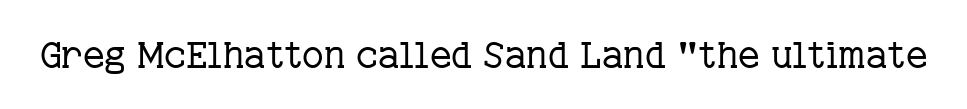
{"serif": "yes", "italic": "no", "bold": "no", "weight": "regular", "width": "normal", "stroke_contrast": "low", "x_height": "medium", "monospaced": "no", "underline": "no", "letter_spacing": "normal", "letter_spacing_em": 0.0, "glyph_px": 37}
